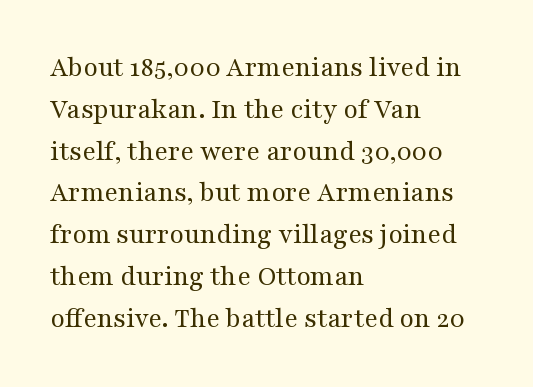
{"serif": "yes", "italic": "no", "bold": "no", "weight": "regular", "width": "wide", "stroke_contrast": "medium", "x_height": "medium", "monospaced": "no", "underline": "no", "align": "left", "line_spacing": "normal", "line_spacing_ratio": 1.44, "letter_spacing": "normal", "letter_spacing_em": 0.0, "glyph_px": 29}
